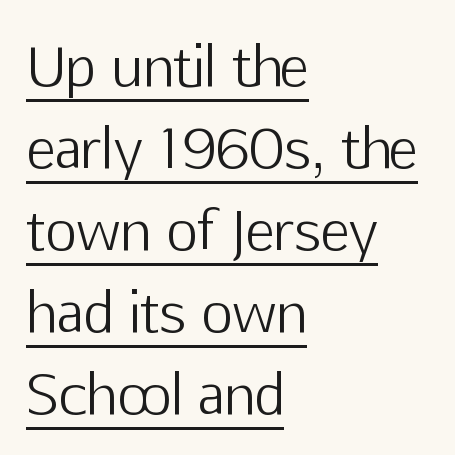
Does the copy run flush right? No — it runs flush left. In terms of letterform style, serifs are entirely absent. Varying glyph widths throughout — classic text-font behaviour. No extra tracking has been applied to these lines.
